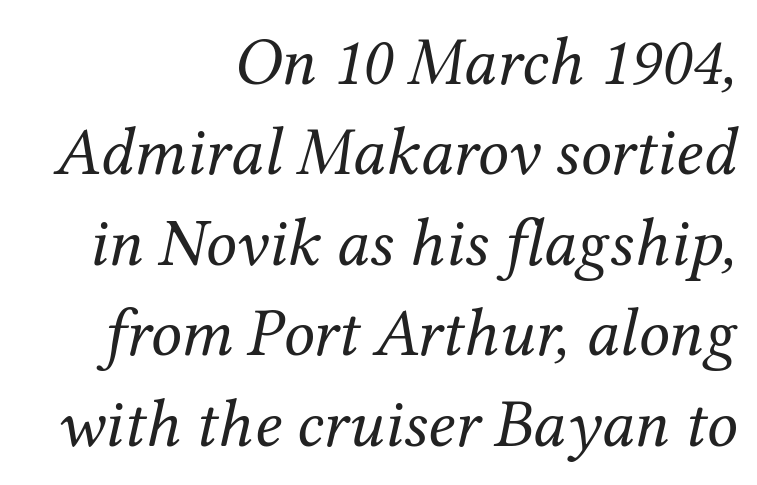
Q: Is the text bold? A: No.
Q: Is the text italic (slanted)? A: Yes, it leans right by about 12 degrees.
Q: Is the typeface a serif or a sans-serif typeface? A: Serif.
Q: Is the text underlined? A: No.
Q: How is the paragraph aligned? A: Right-aligned.
Q: Is the spacing between letters normal or unusually wide? A: Normal.
Q: Is the spacing between lines tight, normal or loose? A: Normal.
Q: Width (condensed, normal, or wide)? A: Normal.
Q: Stroke contrast? A: Medium.
Q: x-height? A: Medium.
Q: Monospaced? A: No.
